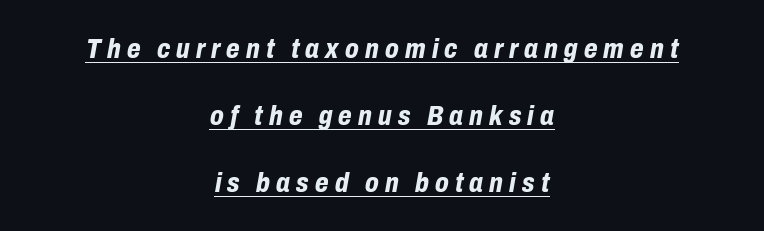
Underlining? Definitely there. The letters are bold, with thick, heavy strokes. You could fit nearly another row in the gap between these rows. What stands out about the letter spacing? Its width — letters are far apart.
